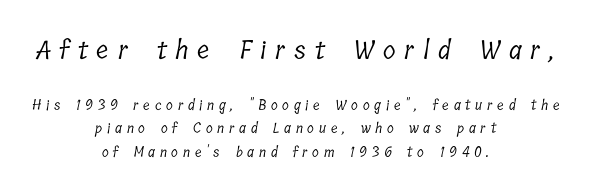
The strip under each line holds only bare page. Teacher's note: observe the equal gaps on both sides — that is centered alignment. This sample uses expanded letter spacing, leaving extra air between glyphs. Size hierarchy here favors the leading block over the trailing one. The block of text has a typical density, with ordinary space between rows. Think standard paragraph weight, or any step lighter than that.
